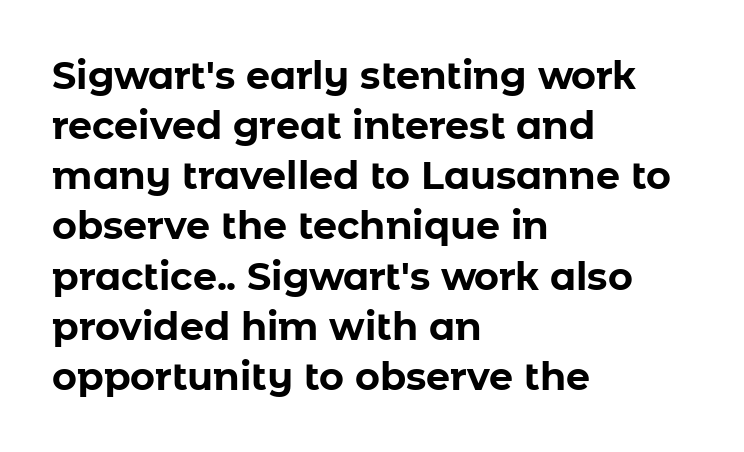
Q: Is the text bold? A: Yes.
Q: Is the text italic (slanted)? A: No, it is upright.
Q: Is the typeface a serif or a sans-serif typeface? A: Sans-serif.
Q: Is the text underlined? A: No.
Q: How is the paragraph aligned? A: Left-aligned.
Q: Is the spacing between letters normal or unusually wide? A: Normal.
Q: Is the spacing between lines tight, normal or loose? A: Normal.
Q: Width (condensed, normal, or wide)? A: Normal.
Q: Stroke contrast? A: Low.
Q: x-height? A: Medium.
Q: Monospaced? A: No.
